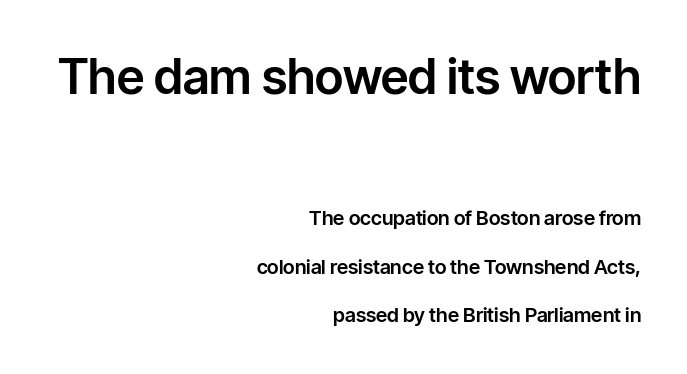
{"serif": "no", "italic": "no", "width": "normal", "stroke_contrast": "low", "x_height": "medium", "monospaced": "no", "underline": "no", "align": "right", "line_spacing": "loose", "line_spacing_ratio": 2.44, "letter_spacing": "normal", "letter_spacing_em": 0.0, "larger_block": "first", "size_ratio": 2.45, "glyph_px": 49}
